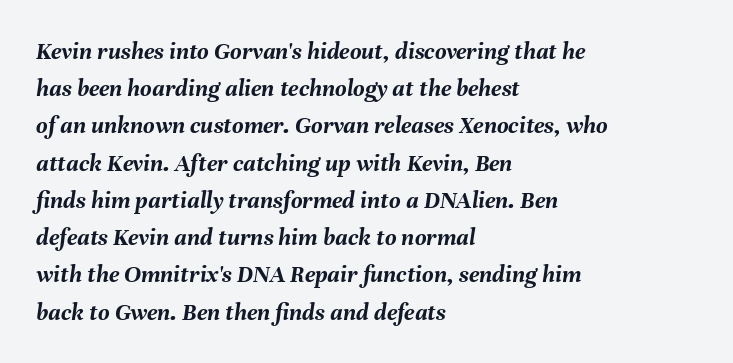
Characters follow at the spacing the type designer built in. Summary of weight: heavy, a full bold. Is the type slanted? Yes — the strokes lean at a clear angle. The space directly below the letters is spotless. The rows are spaced the way most documents space them. The text block is weighted toward the left margin, trailing off unevenly rightward.
